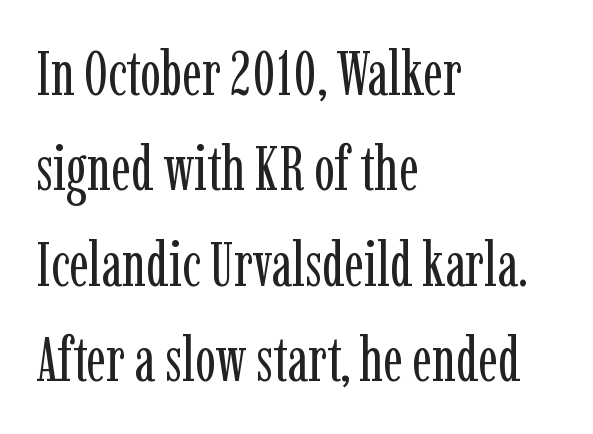
Stems and bowls with no extra thickness — not bold. Little horizontal feet cap the strokes, marking this as serif type. Posture: vertical. Line starts are locked; line ends wander. Just letters on the line, the space beneath them empty. The lines sit at an ordinary, default distance from one another.
